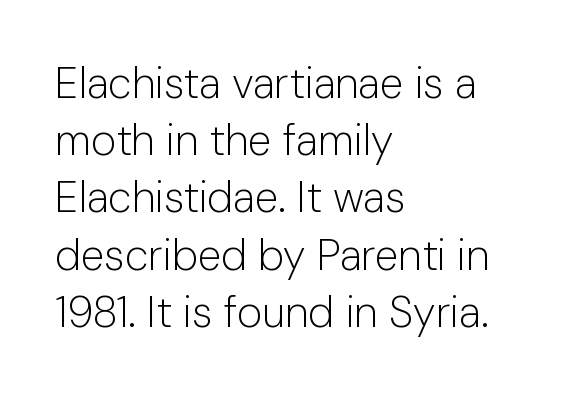
The image shows 43 px light sans-serif type, upright; set left-aligned, normal line spacing (1.33x), normal letter spacing, not underlined; low stroke contrast and a medium x-height.
